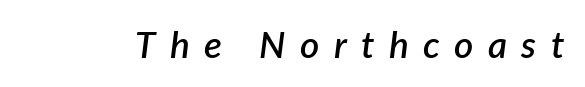
These lines are rendered in a variable-pitch font. What weight is shown? A semibold, between regular and bold. Does the lettering tilt? It does — this is italic. Words float on clear page, feet unadorned.
